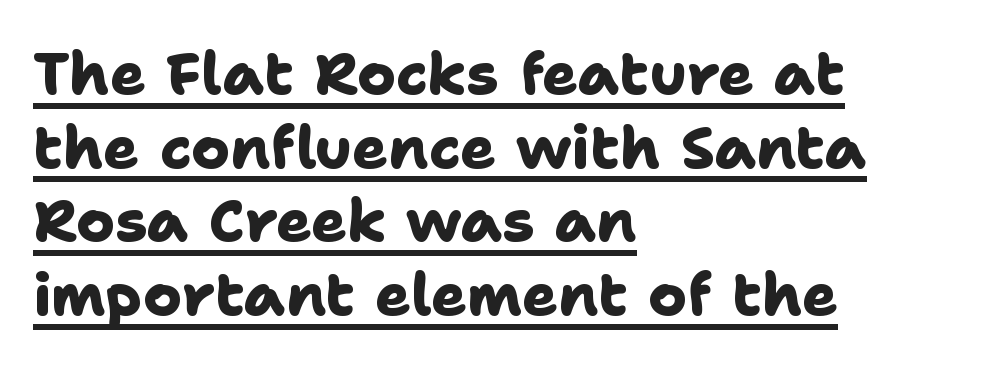
The image shows 59 px heavy sans-serif type; set left-aligned, normal line spacing (1.25x), normal letter spacing, underlined; low stroke contrast and a medium x-height.
